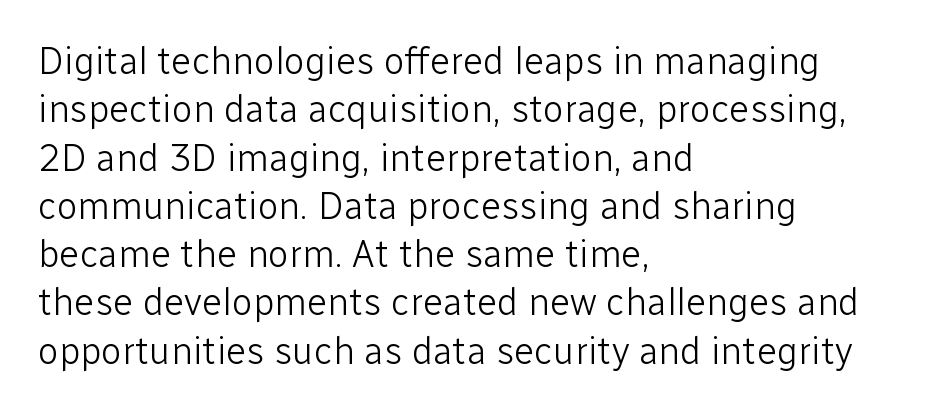
The image shows 38 px light sans-serif type, upright; set left-aligned, normal line spacing (1.27x), normal letter spacing, not underlined; low stroke contrast and a medium x-height.
